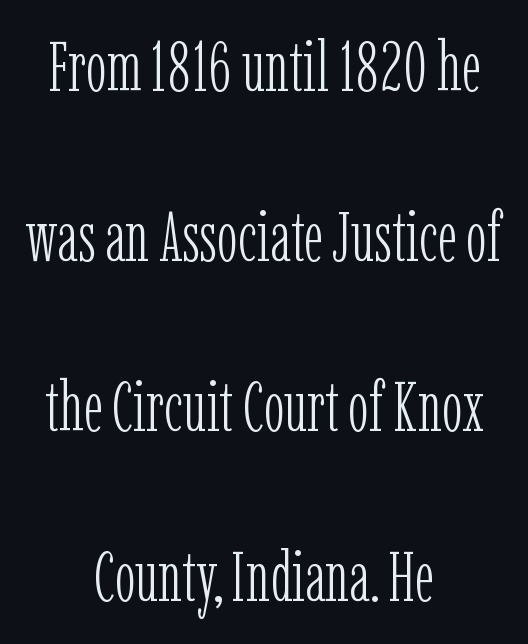
The image shows 70 px light, condensed serif type, upright; set centered, loose line spacing (2.43x), normal letter spacing, not underlined; low stroke contrast and a medium x-height.
